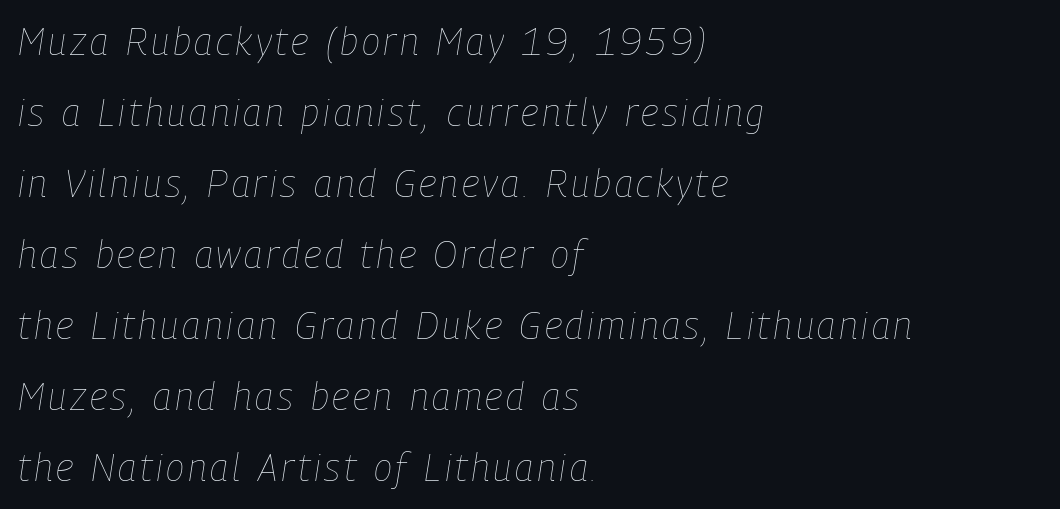
Q: Is the text bold? A: No.
Q: Is the text italic (slanted)? A: Yes, it leans right by about 9 degrees.
Q: Is the text underlined? A: No.
Q: How is the paragraph aligned? A: Left-aligned.
Q: Width (condensed, normal, or wide)? A: Condensed.
Q: Stroke contrast? A: Low.
Q: x-height? A: Medium.
Q: Monospaced? A: No.
